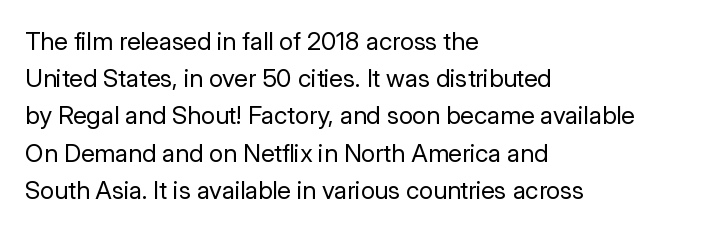
Each new line begins a customary step beneath the previous one. In CSS terms this would be text-align: left. Every character sits straight up, as roman type does. Inter-character spacing is left at the font's built-in metrics.
